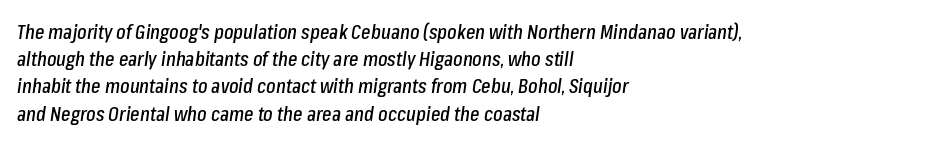
The image shows 20 px text type, italic (leaning right); set left-aligned, normal line spacing (1.36x), normal letter spacing, not underlined.
